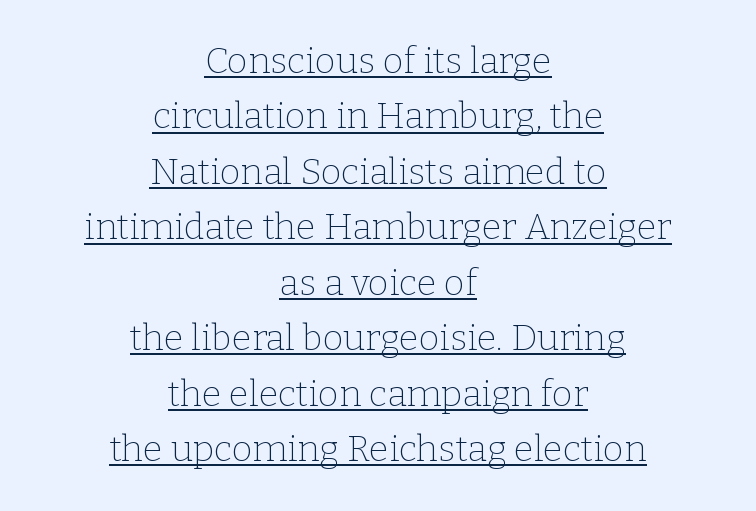
Q: Is the text bold? A: No.
Q: Is the text italic (slanted)? A: No, it is upright.
Q: Is the typeface a serif or a sans-serif typeface? A: Serif.
Q: Is the text underlined? A: Yes.
Q: How is the paragraph aligned? A: Centered.
Q: Is the spacing between letters normal or unusually wide? A: Normal.
Q: Is the spacing between lines tight, normal or loose? A: Normal.
Q: Width (condensed, normal, or wide)? A: Normal.
Q: Stroke contrast? A: Low.
Q: x-height? A: Medium.
Q: Monospaced? A: No.
